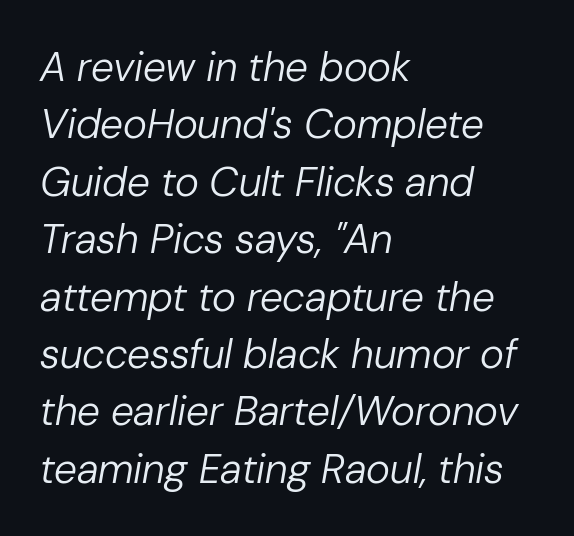
The image shows 41 px regular-weight type, italic (leaning right); set left-aligned, normal line spacing (1.4x), normal letter spacing, not underlined; low stroke contrast and a medium x-height.
